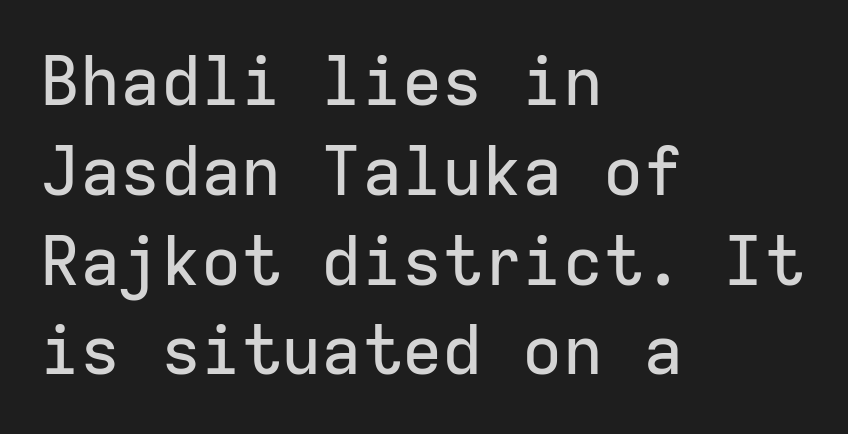
Q: Is the text italic (slanted)? A: No, it is upright.
Q: Is the typeface a serif or a sans-serif typeface? A: Sans-serif.
Q: Is the text underlined? A: No.
Q: How is the paragraph aligned? A: Left-aligned.
Q: Is the spacing between letters normal or unusually wide? A: Normal.
Q: Is the spacing between lines tight, normal or loose? A: Normal.
Q: Width (condensed, normal, or wide)? A: Normal.
Q: Stroke contrast? A: Low.
Q: x-height? A: Medium.
Q: Monospaced? A: Yes.
